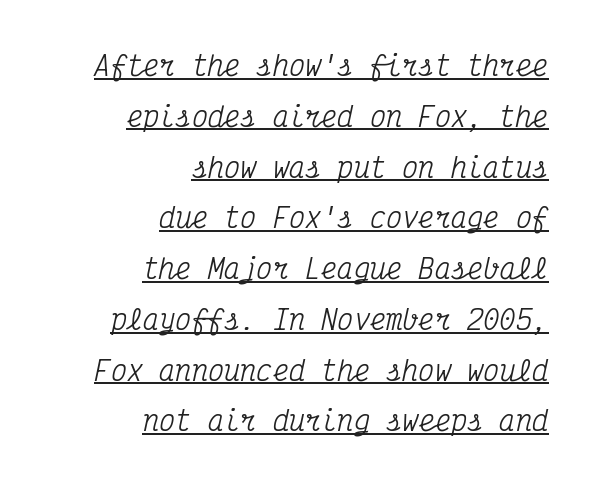
Q: Is the text italic (slanted)? A: Yes, it leans right by about 12 degrees.
Q: Is the text underlined? A: Yes.
Q: How is the paragraph aligned? A: Right-aligned.
Q: Is the spacing between letters normal or unusually wide? A: Normal.
